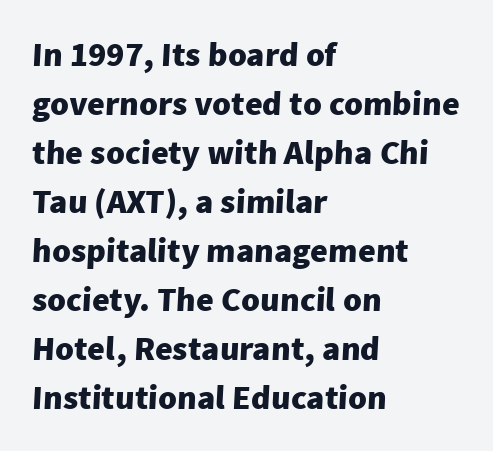
The image shows 34 px heavy sans-serif type; set left-aligned, normal line spacing (1.44x), normal letter spacing, not underlined; low stroke contrast and a medium x-height.
